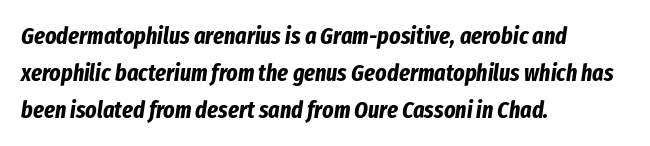
The image shows 24 px bold type, italic (leaning right); set left-aligned, normal line spacing (1.54x), normal letter spacing, not underlined.
